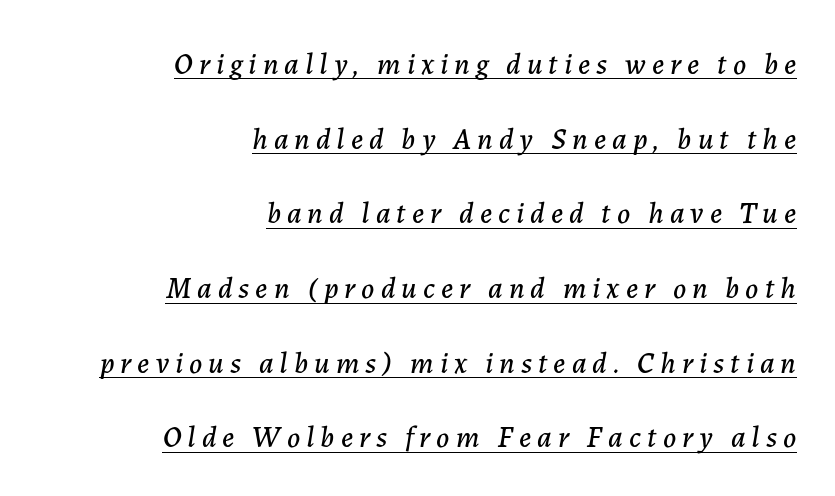
If you measured baseline to baseline, you'd find a long distance. Each word looks stretched out because of the extra space between its letters. Looks like regular typesetting: each glyph gets only the width it needs. Is the block centered? No — it sits flush against the right margin.
